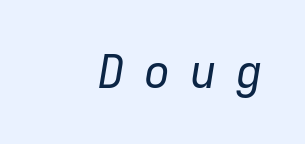
The specimen reads as italic at a glance. The string is rendered with underlining switched off. These lines are set flush right with a ragged left edge. The tracking jumps out immediately: characters are airy and widely separated.
